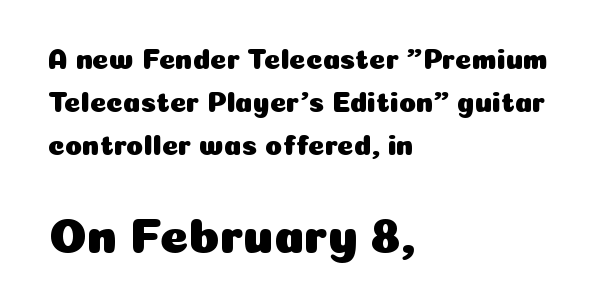
Q: Is the text italic (slanted)? A: No, it is upright.
Q: Is the typeface a serif or a sans-serif typeface? A: Sans-serif.
Q: Is the text underlined? A: No.
Q: How is the paragraph aligned? A: Left-aligned.
Q: Is the spacing between letters normal or unusually wide? A: Normal.
Q: Is the spacing between lines tight, normal or loose? A: Normal.
Q: Which block of text is set in a larger size, the first (top) or the second (bottom)? A: The second (bottom) one.
Q: Width (condensed, normal, or wide)? A: Normal.
Q: Stroke contrast? A: Low.
Q: x-height? A: Medium.
Q: Monospaced? A: No.
